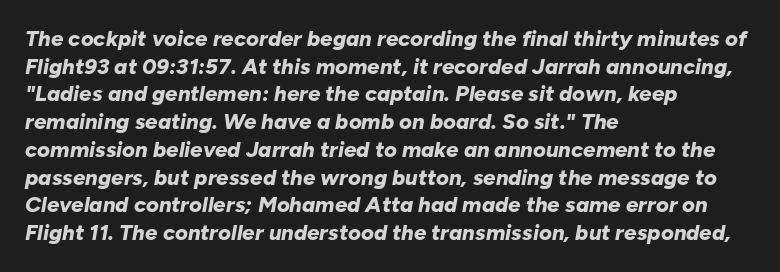
{"italic": "yes", "lean": "right", "slant_degrees": 10, "bold": "yes", "underline": "no", "align": "left", "line_spacing": "normal", "line_spacing_ratio": 1.26, "letter_spacing": "normal", "letter_spacing_em": 0.0, "glyph_px": 22}
